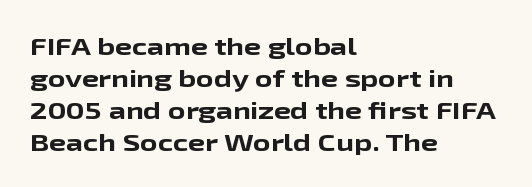
Q: Is the text bold? A: Yes.
Q: Is the text italic (slanted)? A: No, it is upright.
Q: Is the text underlined? A: No.
Q: How is the paragraph aligned? A: Left-aligned.
Q: Is the spacing between letters normal or unusually wide? A: Normal.
Q: Is the spacing between lines tight, normal or loose? A: Normal.
